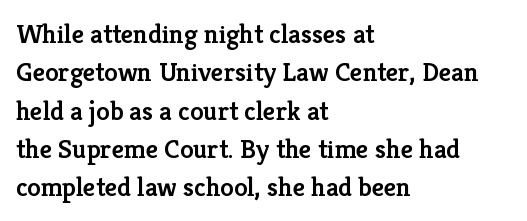
The image shows 27 px text type, upright; set left-aligned, normal line spacing (1.42x), normal letter spacing, not underlined.
